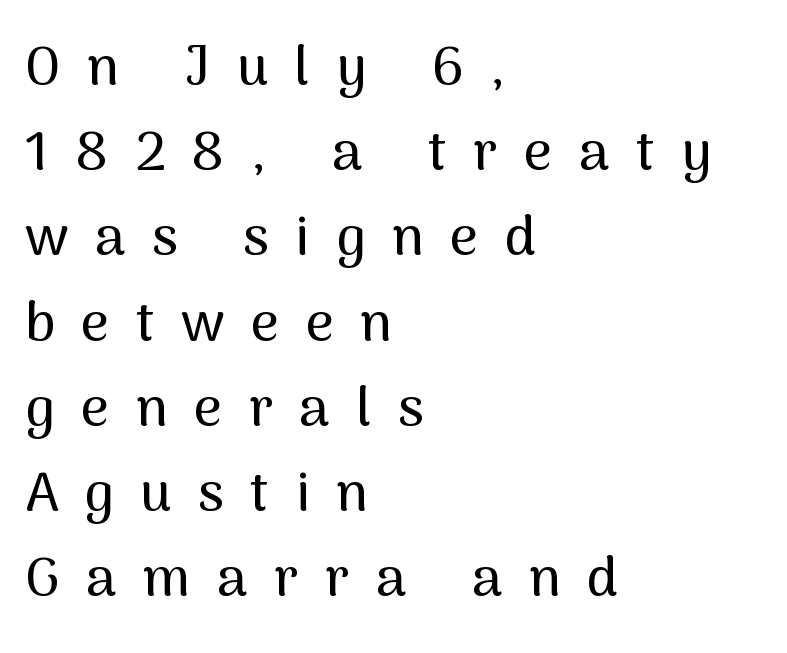
This rendering employs a face without finishing strokes, i.e., a sans-serif. All the whitespace from short lines collects on the right. Compared with typical paragraphs, the rows here are spaced about the same. Characters follow at a spacing far wider than the type designer built in. Every stem runs plumb, perpendicular to the baseline. Any mark beneath the type? The region is blank.
